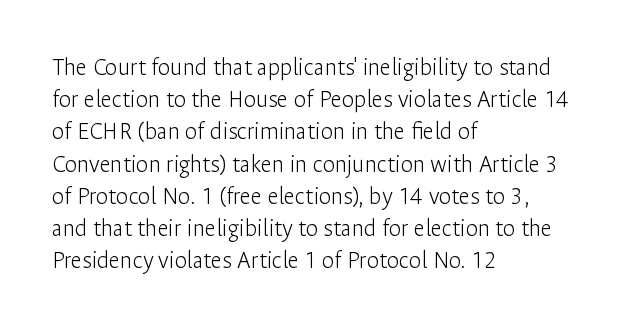
These lines keep a tight, regular rhythm from letter to letter. This sample is left-justified, so line endings fall wherever the words run out. The space between consecutive lines is moderate. Do the letters lean? They stand straight. The passage shown is not underscored anywhere. Stems and bowls with no extra thickness — not bold.
